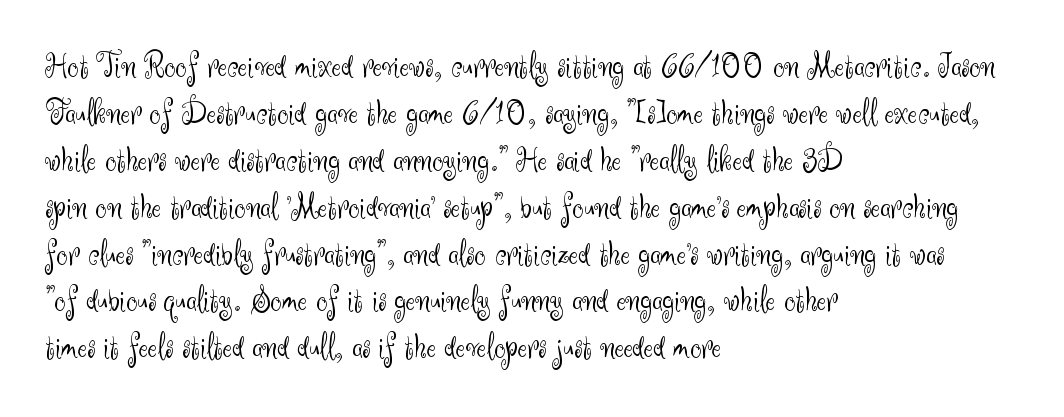
The image shows 35 px light sans-serif type, upright; set left-aligned, normal line spacing (1.34x), normal letter spacing, not underlined; medium stroke contrast and a small x-height.
